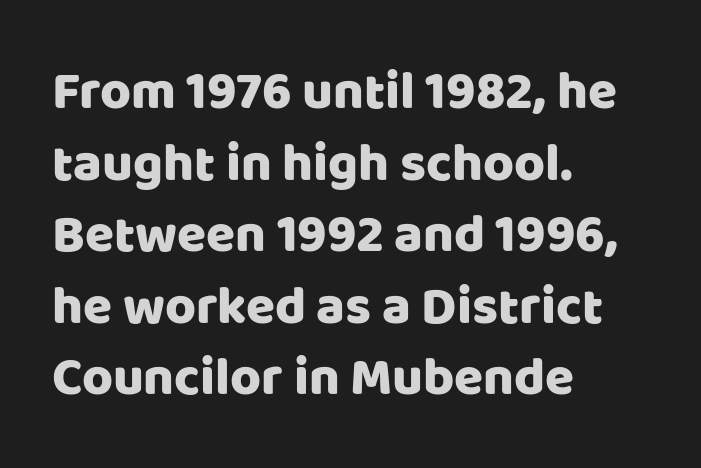
The lines in this sample share a left origin and differ only in where they stop. Lines of text with bare space underneath. Nothing unusual about the tracking: characters are spaced as the font intends. The designer left line spacing at the default. Posture: vertical.
